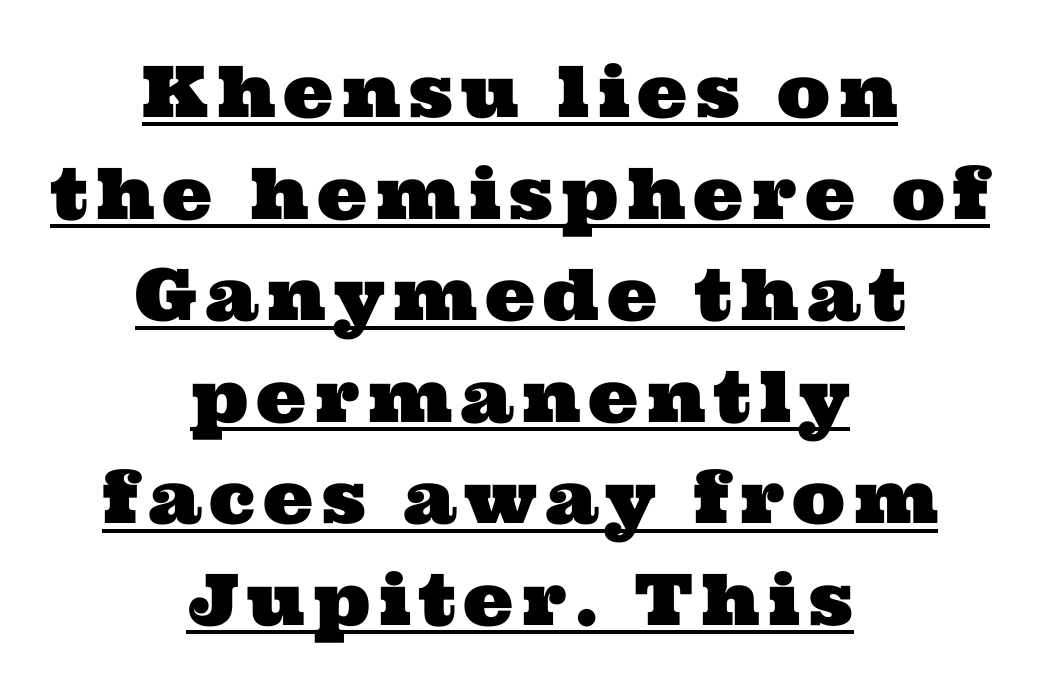
This rendering features underlined lettering. Regarding serifs, this sample has them. Successive baselines arrive at the customary interval. Is this a fixed-width face? No — the glyphs have proportional, varying widths.
